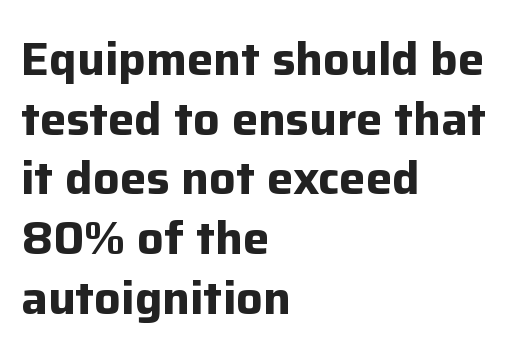
No italicization has been applied; the sample stays upright. Beneath every word, the page is bare. Tracking here is standard; glyphs follow each other at the usual distance. If you drew a ruler down the left edge, every line would touch it. Does the weight exceed regular? Yes, all the way to bold. Quick note: interline space is typical.
